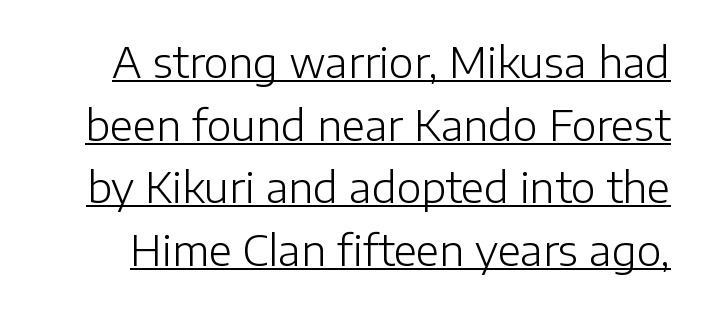
Q: Is the text bold? A: No.
Q: Is the text italic (slanted)? A: No, it is upright.
Q: Is the typeface a serif or a sans-serif typeface? A: Sans-serif.
Q: Is the text underlined? A: Yes.
Q: Is the spacing between letters normal or unusually wide? A: Normal.
Q: Is the spacing between lines tight, normal or loose? A: Normal.
Q: Width (condensed, normal, or wide)? A: Normal.
Q: Stroke contrast? A: Low.
Q: x-height? A: Medium.
Q: Monospaced? A: No.
